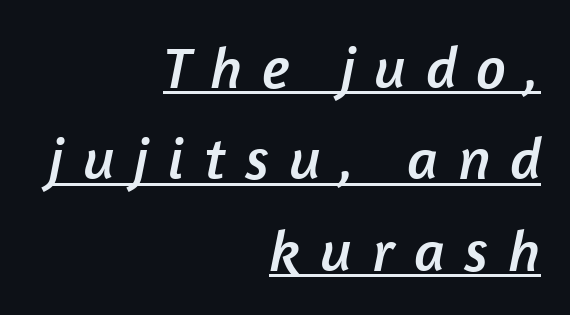
{"serif": "no", "width": "normal", "stroke_contrast": "low", "x_height": "medium", "monospaced": "no", "underline": "yes", "align": "right", "line_spacing": "normal", "line_spacing_ratio": 1.55, "letter_spacing": "wide", "letter_spacing_em": 0.33, "glyph_px": 59}
